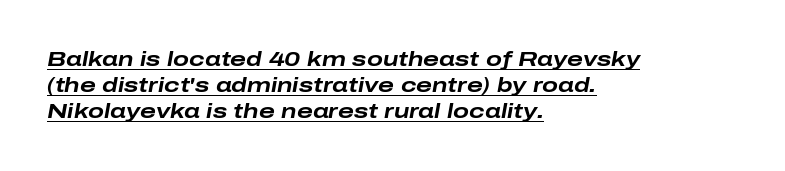
Q: Is the text bold? A: Yes.
Q: Is the text italic (slanted)? A: Yes, it leans right by about 10 degrees.
Q: Is the text underlined? A: Yes.
Q: How is the paragraph aligned? A: Left-aligned.
Q: Is the spacing between letters normal or unusually wide? A: Normal.
Q: Is the spacing between lines tight, normal or loose? A: Normal.
